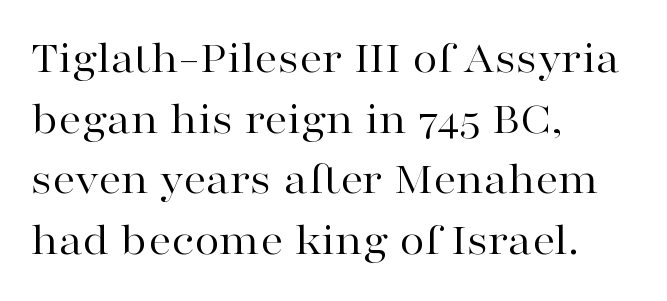
Q: Is the text bold? A: No.
Q: Is the text italic (slanted)? A: No, it is upright.
Q: Is the typeface a serif or a sans-serif typeface? A: Serif.
Q: Is the text underlined? A: No.
Q: How is the paragraph aligned? A: Left-aligned.
Q: Is the spacing between letters normal or unusually wide? A: Normal.
Q: Is the spacing between lines tight, normal or loose? A: Normal.
Q: Width (condensed, normal, or wide)? A: Wide.
Q: Stroke contrast? A: High.
Q: x-height? A: Medium.
Q: Monospaced? A: No.
